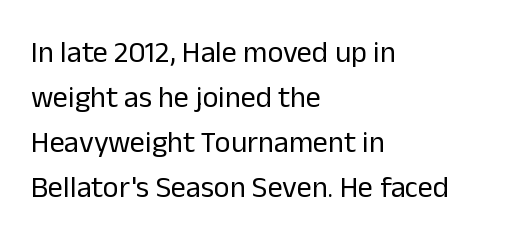
The image shows 30 px regular-weight sans-serif type, upright; set left-aligned, normal line spacing (1.5x), normal letter spacing, not underlined; low stroke contrast and a medium x-height.
